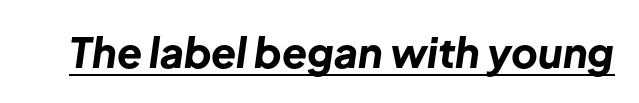
Is the letter spacing exaggerated? No — it looks like the ordinary default. The whole block is typeset with a tilt. Does the weight exceed regular? Yes, all the way to bold. Varying glyph widths throughout — classic text-font behaviour.
